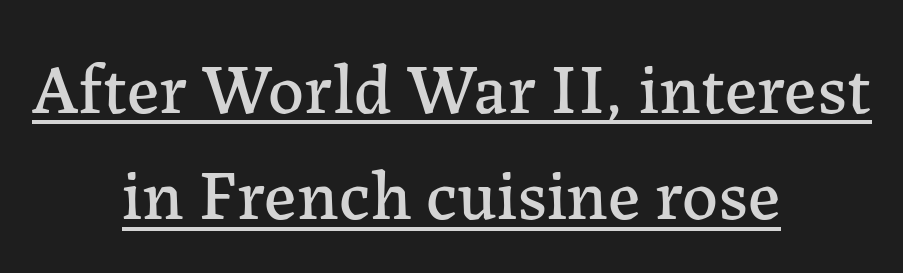
Q: Is the text italic (slanted)? A: No, it is upright.
Q: Is the typeface a serif or a sans-serif typeface? A: Serif.
Q: Is the text underlined? A: Yes.
Q: How is the paragraph aligned? A: Centered.
Q: Is the spacing between letters normal or unusually wide? A: Normal.
Q: Is the spacing between lines tight, normal or loose? A: Normal.
Q: Width (condensed, normal, or wide)? A: Normal.
Q: Stroke contrast? A: Low.
Q: x-height? A: Medium.
Q: Monospaced? A: No.
